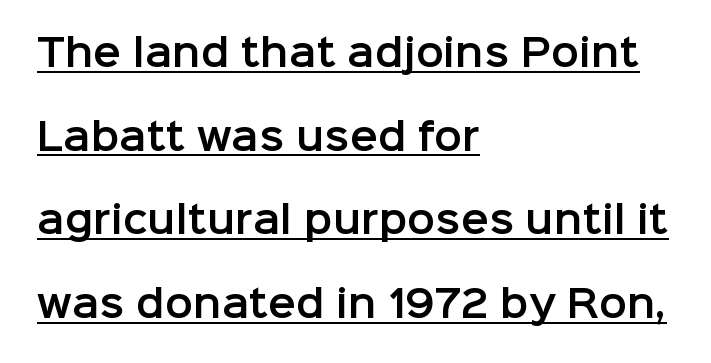
The image shows 37 px sans-serif type, upright; set left-aligned, loose line spacing (2.26x), normal letter spacing, underlined; low stroke contrast and a medium x-height.
